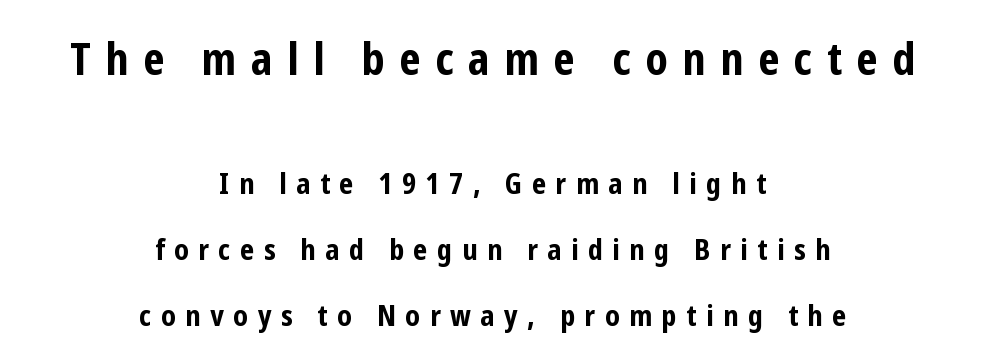
The typography opts for an upright posture over an oblique one. Each line is balanced around a shared central axis. Regarding leading, the lines here are spaced well apart. Type without underlining. If you squint, the top block still reads clearly — it's the larger of the two.
